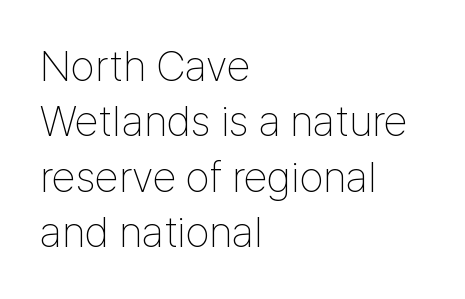
Nope, no serifs anywhere on these letters. This is roman type, the default non-slanted kind. The rendering uses natural spacing where letterforms have individual widths. Letters have the restrained weight of plain body copy at most.
